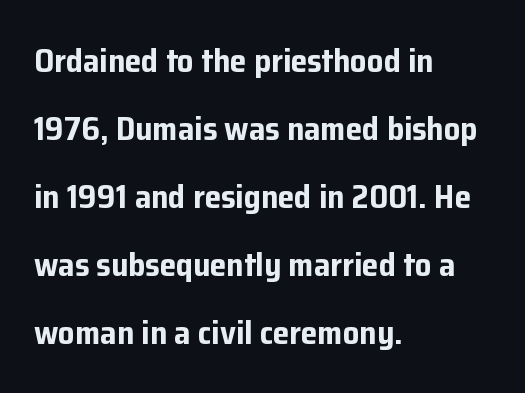
The gaps between neighbouring characters are ordinary and unremarkable. Short and long lines alike share a common starting point at left. The vertical gap from one line to the next is large. A full-strength bold gives these letters their thick strokes.
